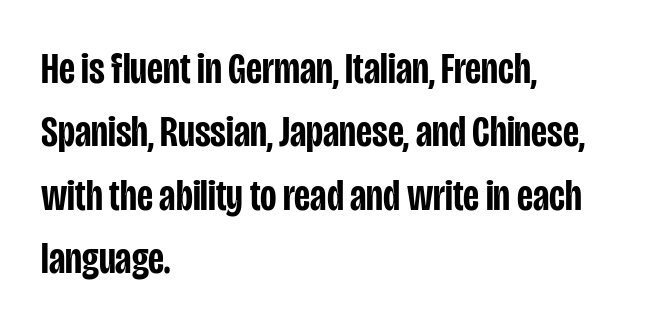
Q: Is the text bold? A: Semi-bold.
Q: Is the text italic (slanted)? A: No, it is upright.
Q: Is the typeface a serif or a sans-serif typeface? A: Sans-serif.
Q: Is the text underlined? A: No.
Q: How is the paragraph aligned? A: Left-aligned.
Q: Is the spacing between letters normal or unusually wide? A: Normal.
Q: Is the spacing between lines tight, normal or loose? A: Normal.
Q: Width (condensed, normal, or wide)? A: Condensed.
Q: Stroke contrast? A: Low.
Q: x-height? A: Large.
Q: Monospaced? A: No.
